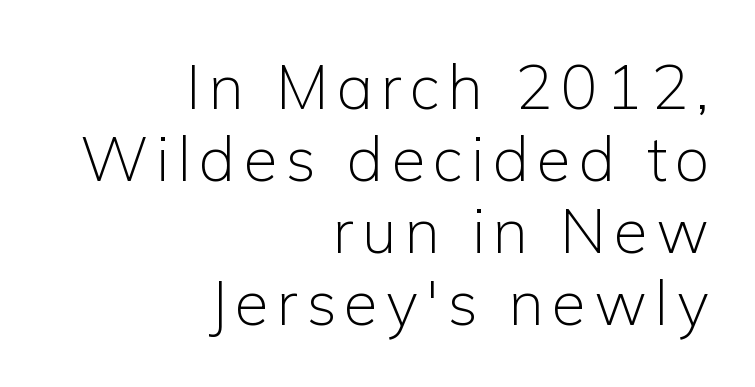
{"serif": "no", "italic": "no", "bold": "no", "weight": "light", "width": "normal", "stroke_contrast": "low", "x_height": "medium", "monospaced": "no", "underline": "no", "align": "right", "line_spacing_ratio": 1.16, "glyph_px": 62}
